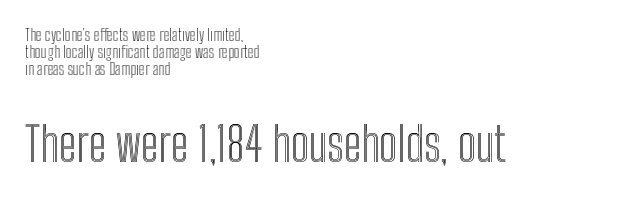
{"italic": "no", "width": "condensed", "x_height": "medium", "monospaced": "no", "underline": "no", "align": "left", "line_spacing": "tight", "line_spacing_ratio": 1.05, "letter_spacing": "normal", "letter_spacing_em": 0.0, "larger_block": "second", "size_ratio": 3.0, "glyph_px": 48}
